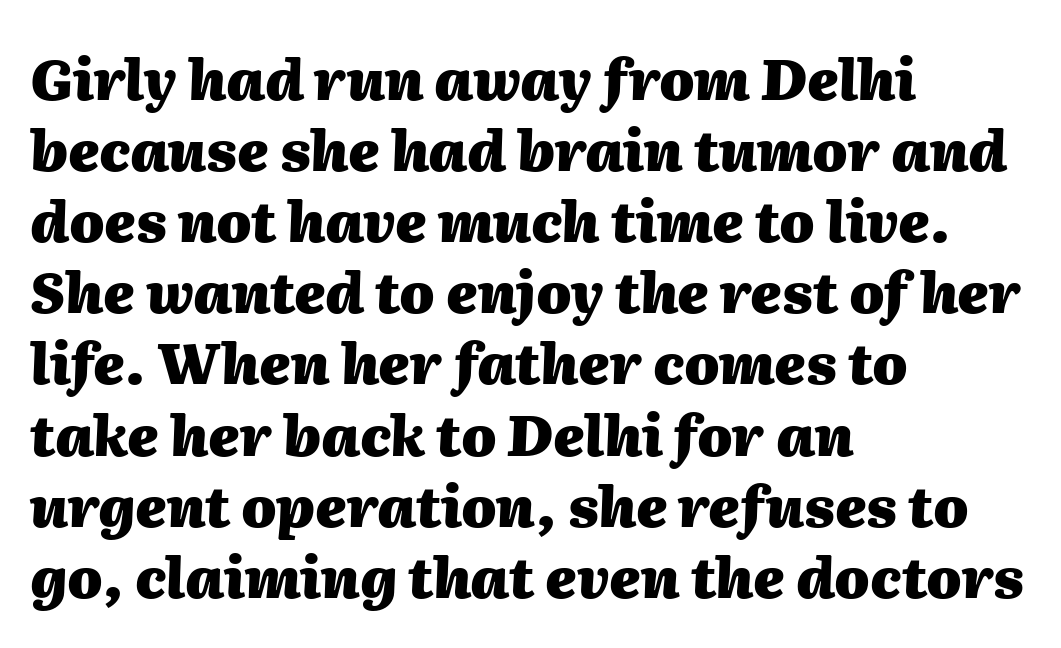
The image shows 56 px heavy type, italic (leaning right); set left-aligned, normal line spacing (1.27x), normal letter spacing, not underlined; medium stroke contrast and a medium x-height.
